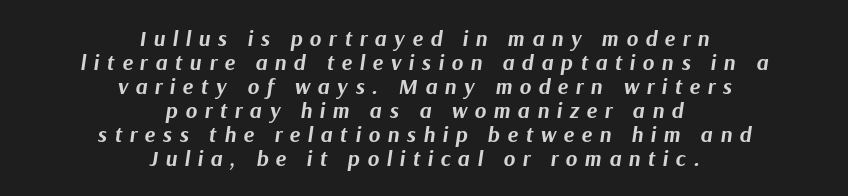
{"italic": "yes", "lean": "right", "slant_degrees": 9, "bold": "yes", "underline": "no", "align": "center", "line_spacing": "tight", "line_spacing_ratio": 1.09, "letter_spacing": "wide", "letter_spacing_em": 0.34, "glyph_px": 22}
